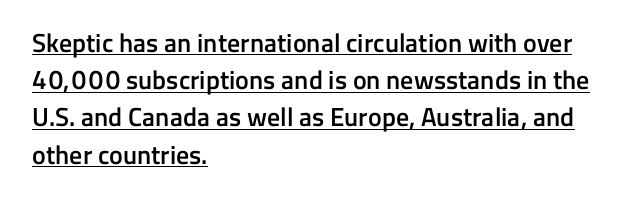
What's the leading like? Ordinary, nothing unusual. This rendering uses left alignment, leaving the right contour irregular. On the weight axis this lands at semibold, roughly 600. The axis of the letterforms is exactly vertical.
